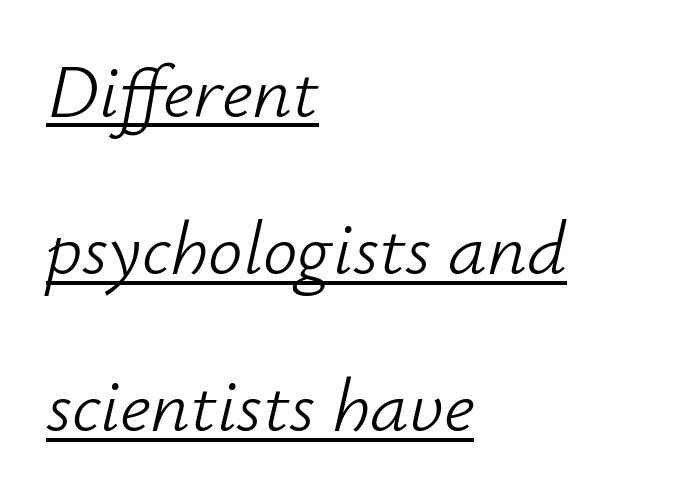
Casual observation: everything's shoved over to the left. This rendering leaves character spacing at its baseline value. The specimen includes a rule beneath the text block's lines. Stems and bowls with no extra thickness — not bold. This is oblique type, the kind used for emphasis or titles. A typesetter would call this proportional, since set widths differ per character.
